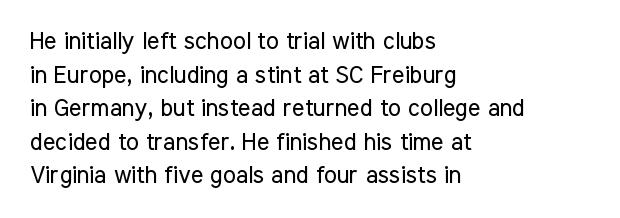
{"italic": "no", "bold": "no", "underline": "no", "align": "left", "line_spacing": "normal", "line_spacing_ratio": 1.4, "letter_spacing": "normal", "letter_spacing_em": 0.0, "glyph_px": 24}
